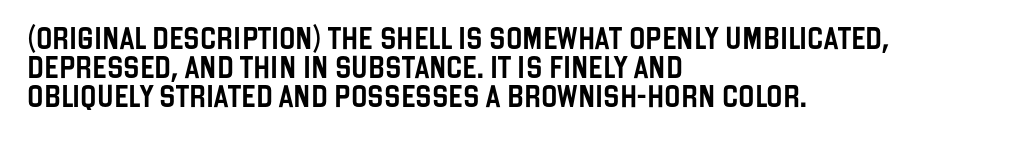
Q: Is the text italic (slanted)? A: No, it is upright.
Q: Is the text underlined? A: No.
Q: How is the paragraph aligned? A: Left-aligned.
Q: Is the spacing between letters normal or unusually wide? A: Normal.
Q: Is the spacing between lines tight, normal or loose? A: Normal.
